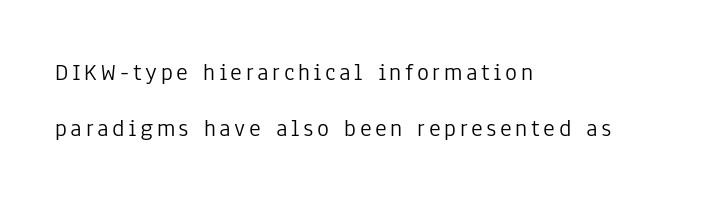
Q: Is the text bold? A: No.
Q: Is the text italic (slanted)? A: No, it is upright.
Q: Is the text underlined? A: No.
Q: How is the paragraph aligned? A: Left-aligned.
Q: Is the spacing between lines tight, normal or loose? A: Loose.
